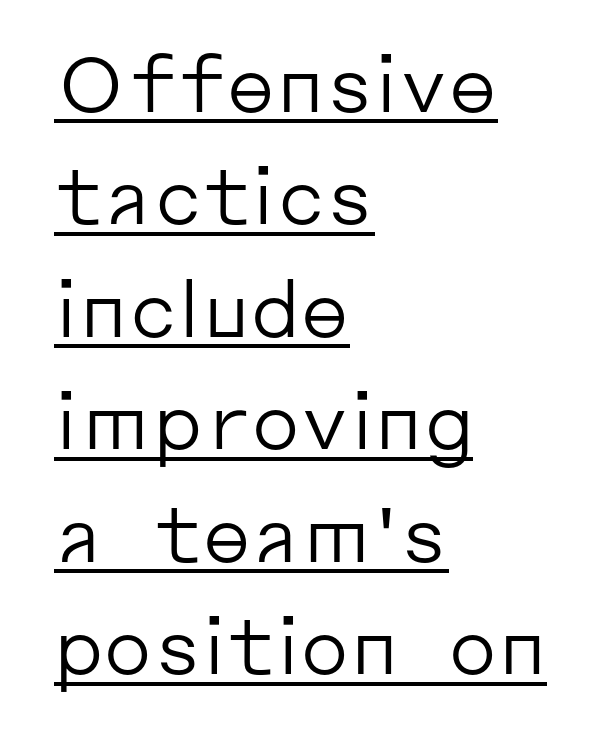
This is sans-serif lettering, the kind often seen on screens and signage. This rendering leaves character spacing at its baseline value. The typography opts for an upright posture over an oblique one. Notice how the passage keeps a crisp vertical edge on the left only.
